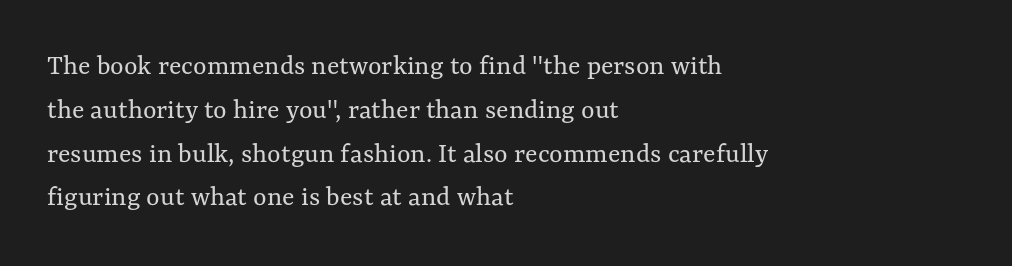
Q: Is the text bold? A: No.
Q: Is the text italic (slanted)? A: No, it is upright.
Q: Is the text underlined? A: No.
Q: How is the paragraph aligned? A: Left-aligned.
Q: Is the spacing between letters normal or unusually wide? A: Normal.
Q: Is the spacing between lines tight, normal or loose? A: Normal.
Q: Width (condensed, normal, or wide)? A: Normal.
Q: Stroke contrast? A: Medium.
Q: x-height? A: Medium.
Q: Monospaced? A: No.
